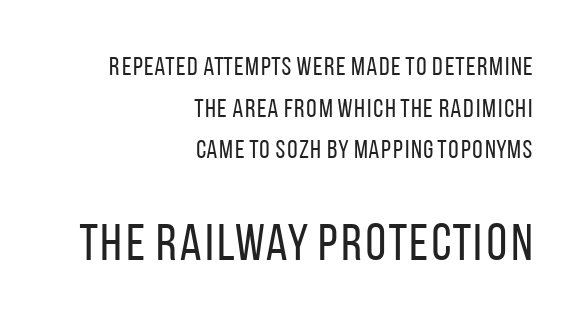
The image shows 52 px regular-weight, condensed sans-serif type, upright; set right-aligned, normal line spacing (1.6x), normal letter spacing, not underlined; the second (bottom) block is 2.0x larger; low stroke contrast and a large x-height.
